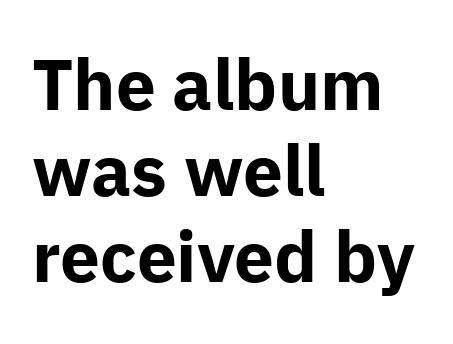
What stands out about the letter spacing? Nothing — it is the standard amount. Nothing sits at the stroke ends, so this counts as sans-serif. The compositor pushed each line to the left boundary. This sample uses an upright cut, with every glyph sitting square on the baseline.
